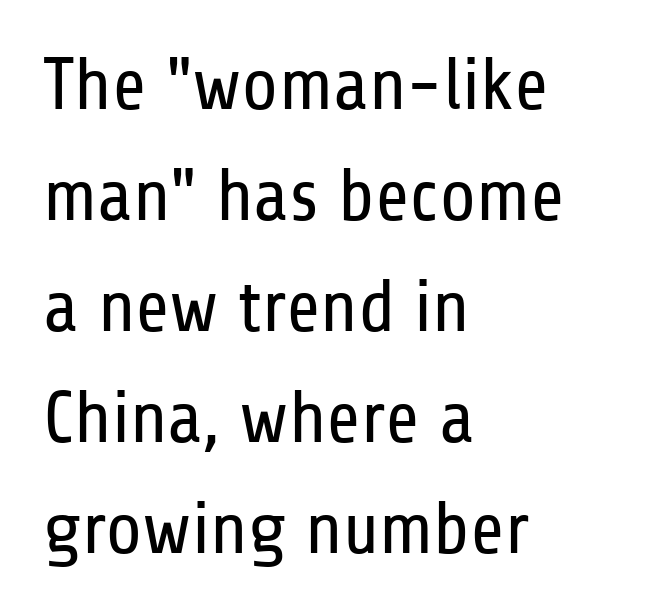
{"serif": "no", "italic": "no", "bold": "no", "weight": "regular", "width": "condensed", "stroke_contrast": "low", "x_height": "medium", "monospaced": "no", "underline": "no", "align": "left", "line_spacing": "normal", "line_spacing_ratio": 1.5, "letter_spacing": "normal", "letter_spacing_em": 0.0, "glyph_px": 74}
